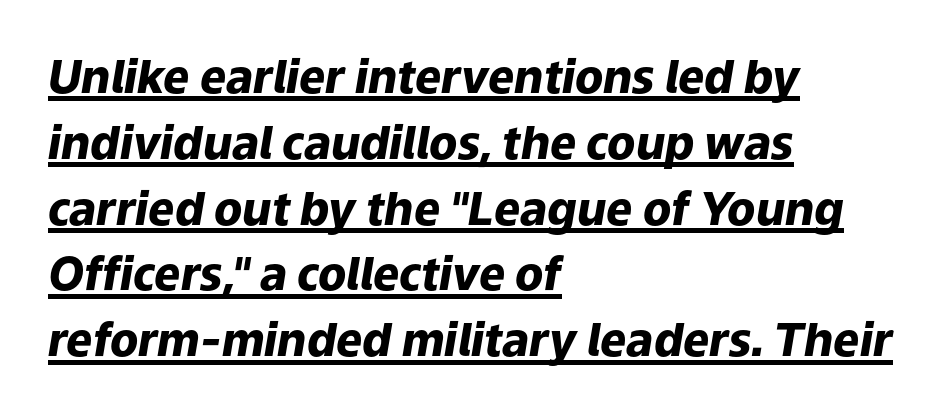
{"italic": "yes", "lean": "right", "slant_degrees": 9, "bold": "yes", "weight": "heavy", "width": "normal", "stroke_contrast": "low", "x_height": "medium", "monospaced": "no", "underline": "yes", "align": "left", "line_spacing": "normal", "line_spacing_ratio": 1.43, "letter_spacing": "normal", "letter_spacing_em": 0.0, "glyph_px": 46}
